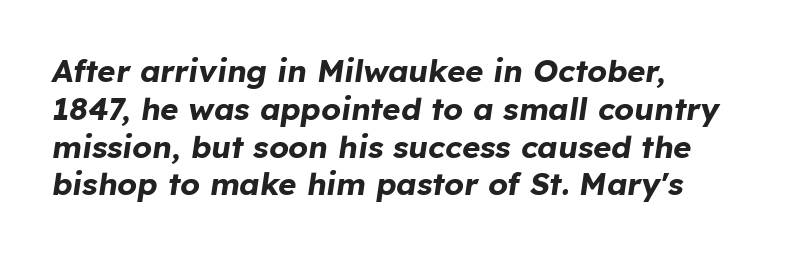
{"italic": "yes", "lean": "right", "slant_degrees": 8, "bold": "yes", "weight": "bold", "width": "normal", "stroke_contrast": "low", "x_height": "medium", "monospaced": "no", "underline": "no", "align": "left", "line_spacing_ratio": 1.22, "letter_spacing": "normal", "letter_spacing_em": 0.0, "glyph_px": 31}
